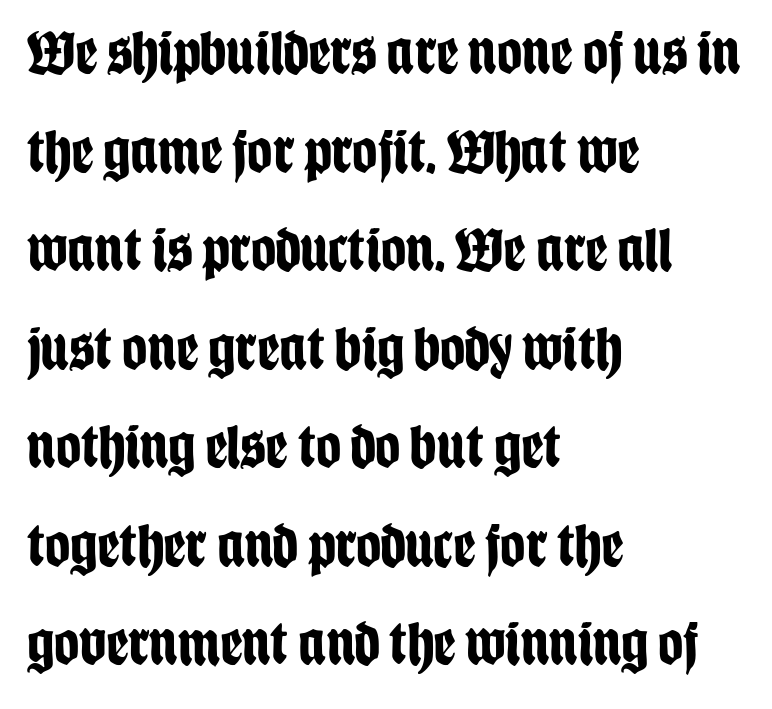
The image shows 62 px bold, condensed sans-serif type, upright; set left-aligned, normal line spacing (1.59x), normal letter spacing, not underlined; low stroke contrast and a large x-height.
